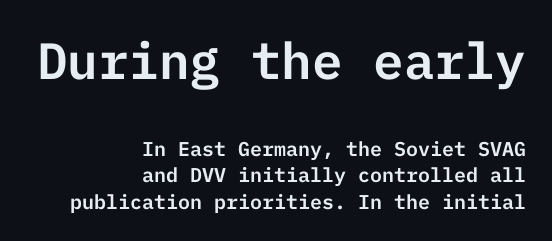
{"serif": "no", "italic": "no", "width": "normal", "stroke_contrast": "low", "x_height": "medium", "underline": "no", "align": "right", "line_spacing": "normal", "line_spacing_ratio": 1.33, "letter_spacing": "normal", "letter_spacing_em": 0.0, "larger_block": "first", "size_ratio": 2.55, "glyph_px": 51}
